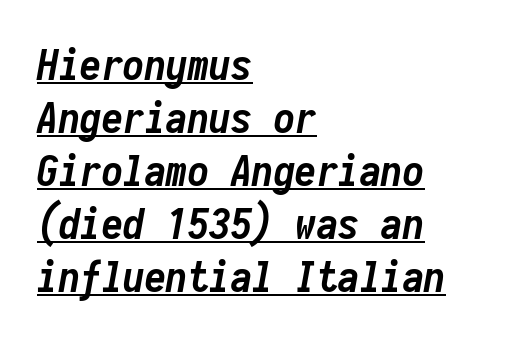
Q: Is the text bold? A: Yes.
Q: Is the text italic (slanted)? A: Yes, it leans right by about 10 degrees.
Q: Is the text underlined? A: Yes.
Q: How is the paragraph aligned? A: Left-aligned.
Q: Is the spacing between letters normal or unusually wide? A: Normal.
Q: Width (condensed, normal, or wide)? A: Condensed.
Q: Stroke contrast? A: Low.
Q: x-height? A: Medium.
Q: Monospaced? A: Yes.
